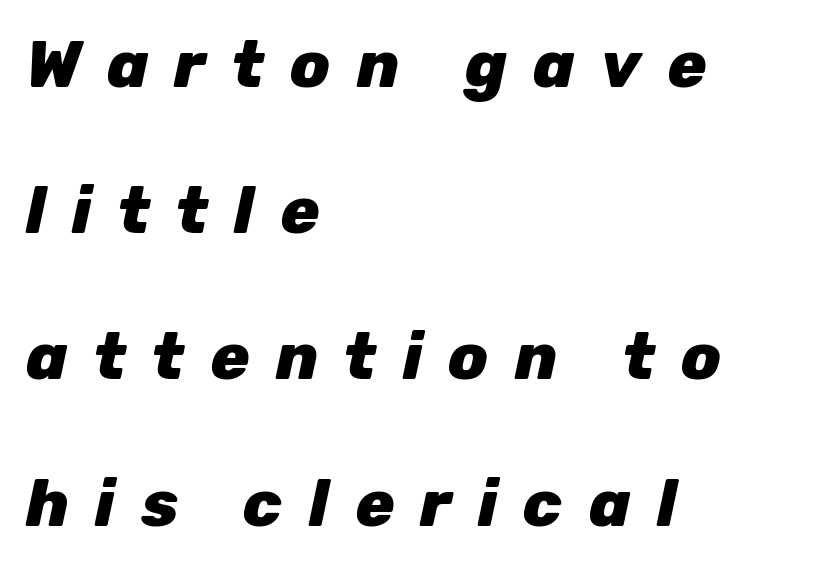
These lines were composed using italics. The font is running at its bold setting. Baseline-to-baseline distance is far greater than the letter height. Plain, unruled lines of type. Proportional: the letters do not fall into vertical columns.
